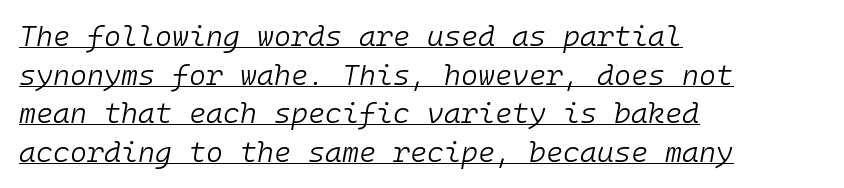
{"italic": "yes", "lean": "right", "slant_degrees": 10, "bold": "no", "weight": "light", "width": "normal", "stroke_contrast": "low", "x_height": "medium", "monospaced": "yes", "underline": "yes", "align": "left", "line_spacing": "normal", "line_spacing_ratio": 1.33, "letter_spacing": "normal", "letter_spacing_em": 0.0, "glyph_px": 29}
